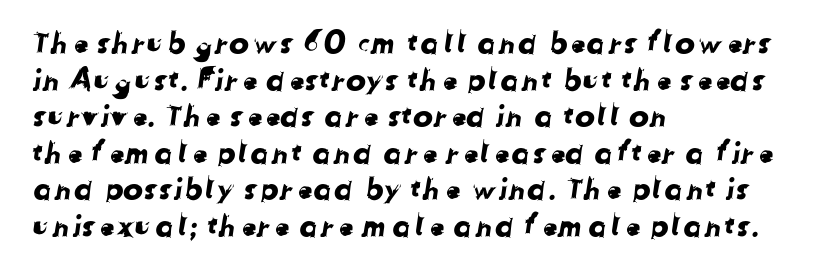
Q: Is the typeface a serif or a sans-serif typeface? A: Sans-serif.
Q: Is the text underlined? A: No.
Q: How is the paragraph aligned? A: Left-aligned.
Q: Is the spacing between letters normal or unusually wide? A: Normal.
Q: Width (condensed, normal, or wide)? A: Normal.
Q: Stroke contrast? A: Low.
Q: x-height? A: Medium.
Q: Monospaced? A: No.
